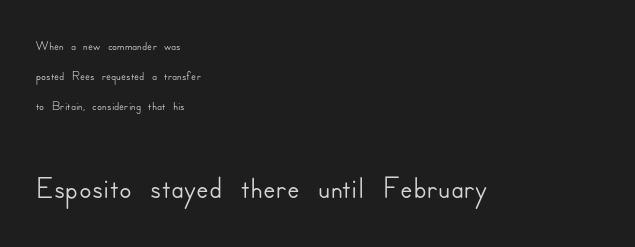
The image shows 46 px sans-serif type, upright; set left-aligned, normal line spacing (1.67x), normal letter spacing, not underlined; the second (bottom) block is 2.56x larger; low stroke contrast and a small x-height.
